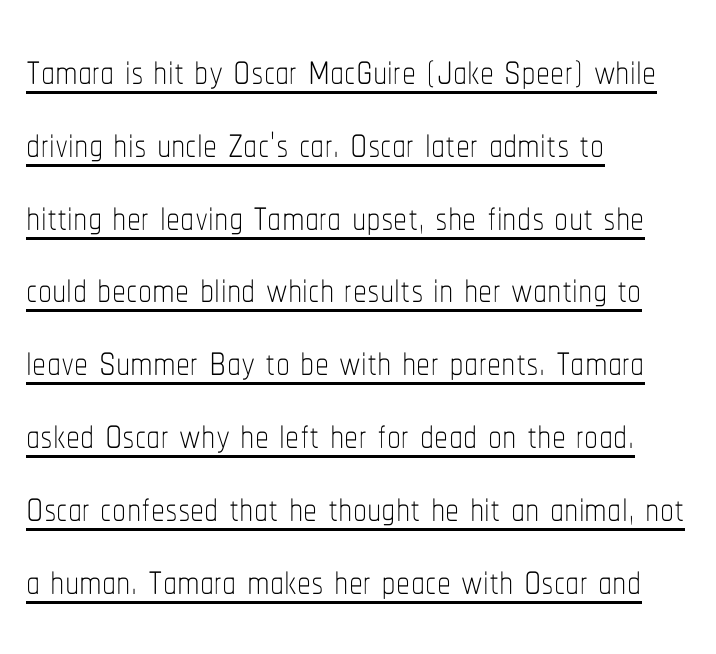
The image shows 56 px thin, condensed type, upright; set left-aligned, normal line spacing (1.3x), normal letter spacing, underlined; low stroke contrast and a medium x-height.
